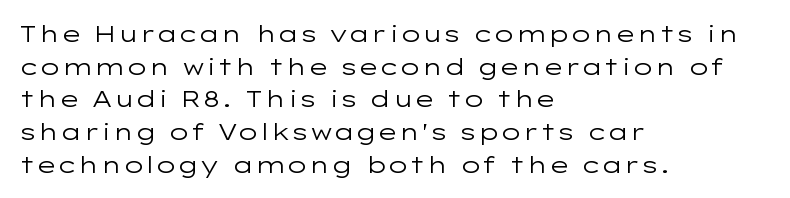
{"italic": "no", "bold": "no", "underline": "no", "align": "left", "line_spacing": "normal", "line_spacing_ratio": 1.42, "letter_spacing": "normal", "letter_spacing_em": 0.0, "glyph_px": 23}
